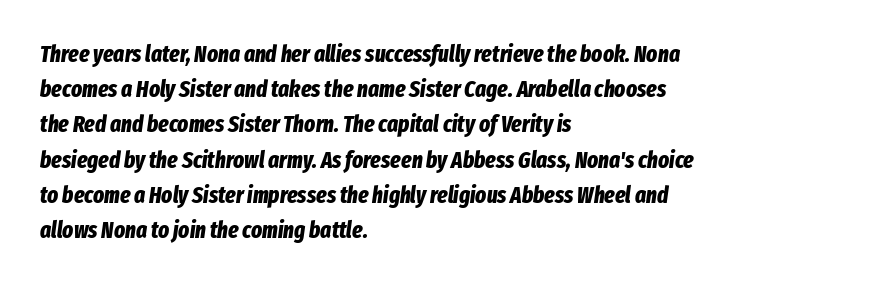
Q: Is the text bold? A: Yes.
Q: Is the text italic (slanted)? A: Yes, it leans right by about 8 degrees.
Q: Is the text underlined? A: No.
Q: How is the paragraph aligned? A: Left-aligned.
Q: Is the spacing between letters normal or unusually wide? A: Normal.
Q: Is the spacing between lines tight, normal or loose? A: Normal.
